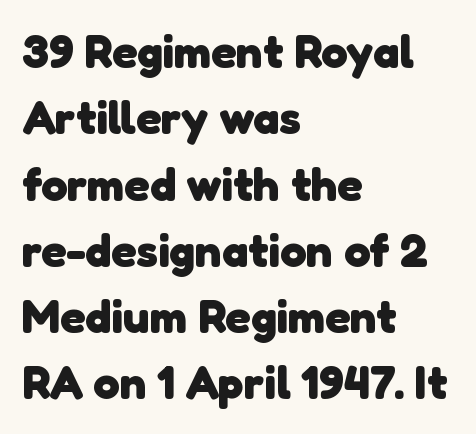
Each glyph is drawn with heavy, bold strokes. Teacher's note: observe the even left margin — that is flush-left alignment. A typesetter would call this zero additional tracking. The letters advance in unequal steps, a hallmark of proportional type. The strip under each line holds only bare page.
